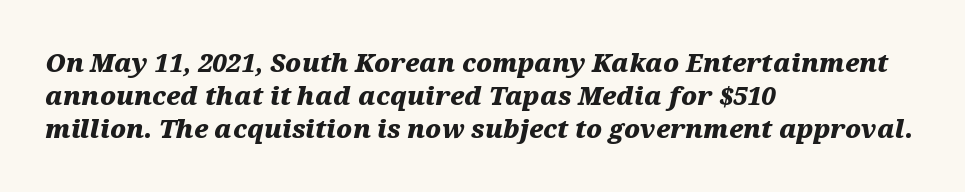
Q: Is the text bold? A: Yes.
Q: Is the text italic (slanted)? A: Yes, it leans right by about 12 degrees.
Q: Is the text underlined? A: No.
Q: How is the paragraph aligned? A: Left-aligned.
Q: Is the spacing between letters normal or unusually wide? A: Normal.
Q: Is the spacing between lines tight, normal or loose? A: Normal.
